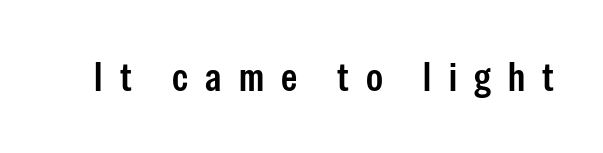
Q: Is the text italic (slanted)? A: No, it is upright.
Q: Is the typeface a serif or a sans-serif typeface? A: Sans-serif.
Q: Is the text underlined? A: No.
Q: Is the spacing between letters normal or unusually wide? A: Unusually wide.
Q: Width (condensed, normal, or wide)? A: Condensed.
Q: Stroke contrast? A: Low.
Q: x-height? A: Medium.
Q: Monospaced? A: No.
